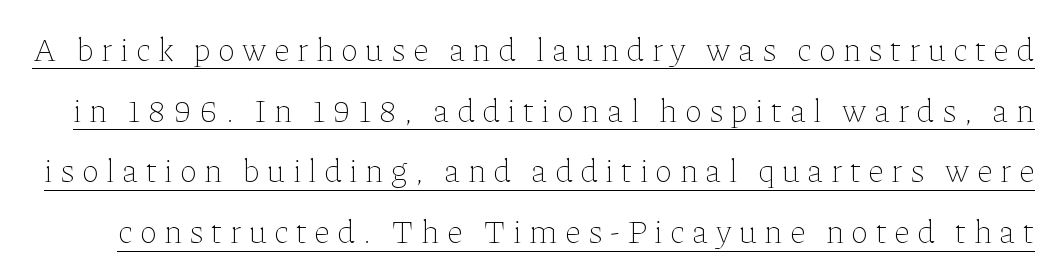
Compared with typical body copy, the letter spacing here is much looser. The face used here is proportionally spaced, like ordinary book or web type. The letterforms sit at book weight or below. The font's upright variant was chosen for this text. The sample's only ornament is a line tracing under the words.
